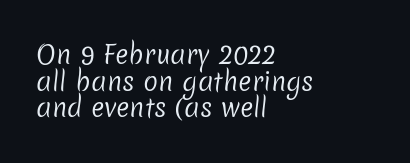
Tracking value appears to be zero — textbook default spacing. Alignment: flush left. The font sits on the lighter half of the weight spectrum, regular included. Only glyphs here, with clear space below each row.
